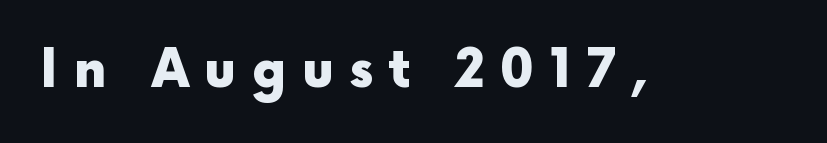
The image shows 52 px heavy sans-serif type, upright; set unusually wide letter spacing (+0.29 em), not underlined; a medium x-height.
